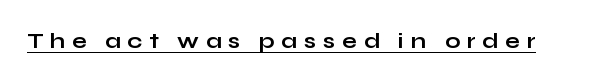
{"italic": "no", "bold": "yes", "underline": "yes", "letter_spacing": "wide", "letter_spacing_em": 0.3, "glyph_px": 22}
